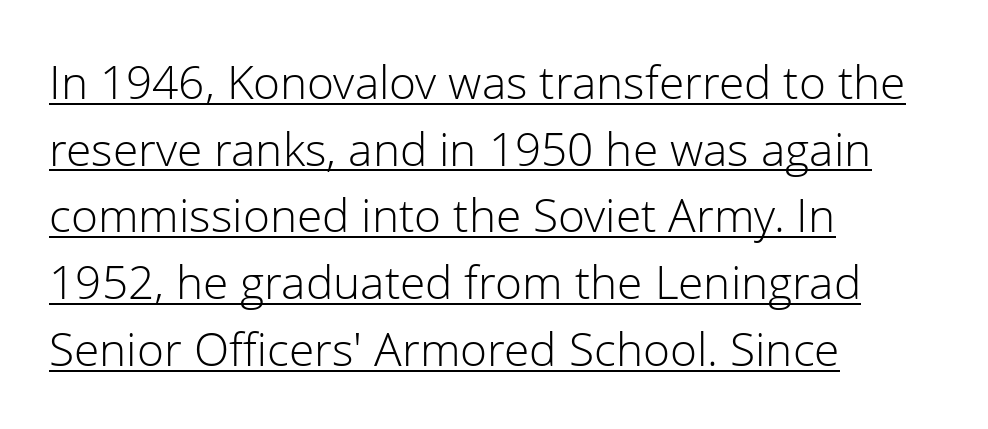
The image shows 46 px light sans-serif type, upright; set left-aligned, normal line spacing (1.45x), normal letter spacing, underlined; low stroke contrast and a medium x-height.
